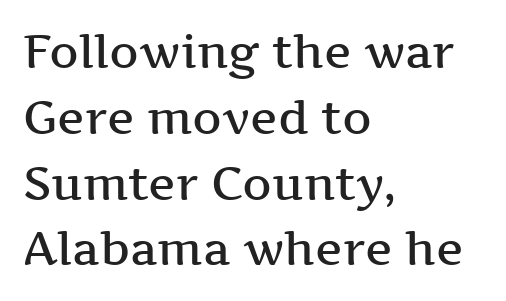
Posture: vertical. What stands out about the letter spacing? Nothing — it is the standard amount. The face used here is a semibold: visibly heavier than regular, lighter than bold. The text block is weighted toward the left margin, trailing off unevenly rightward.
